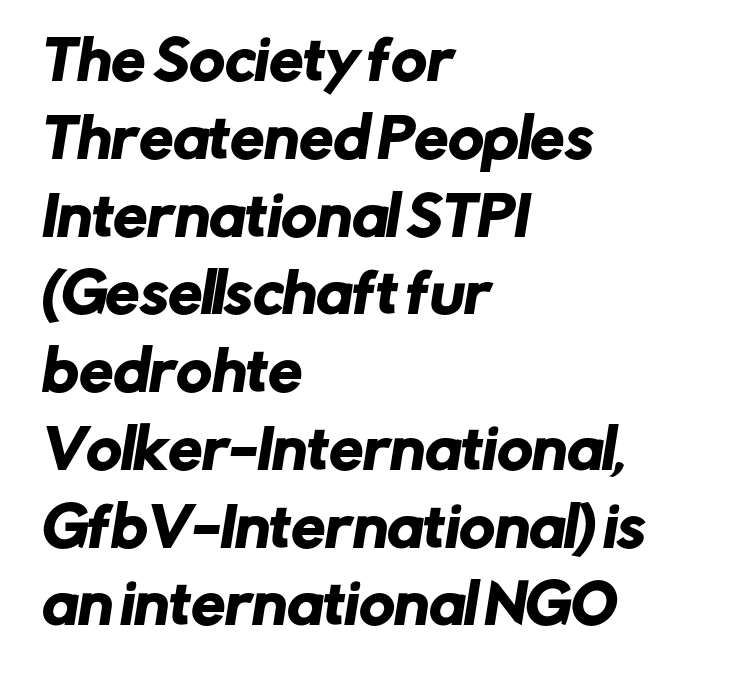
{"serif": "no", "width": "normal", "stroke_contrast": "low", "x_height": "medium", "monospaced": "no", "underline": "no", "align": "left", "line_spacing": "normal", "line_spacing_ratio": 1.44, "letter_spacing": "normal", "letter_spacing_em": 0.0, "glyph_px": 54}
